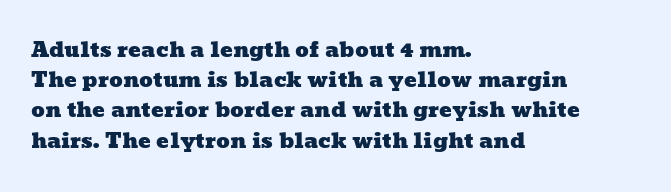
{"underline": "no", "align": "left", "line_spacing": "normal", "line_spacing_ratio": 1.44, "letter_spacing": "normal", "letter_spacing_em": 0.0, "glyph_px": 21}
